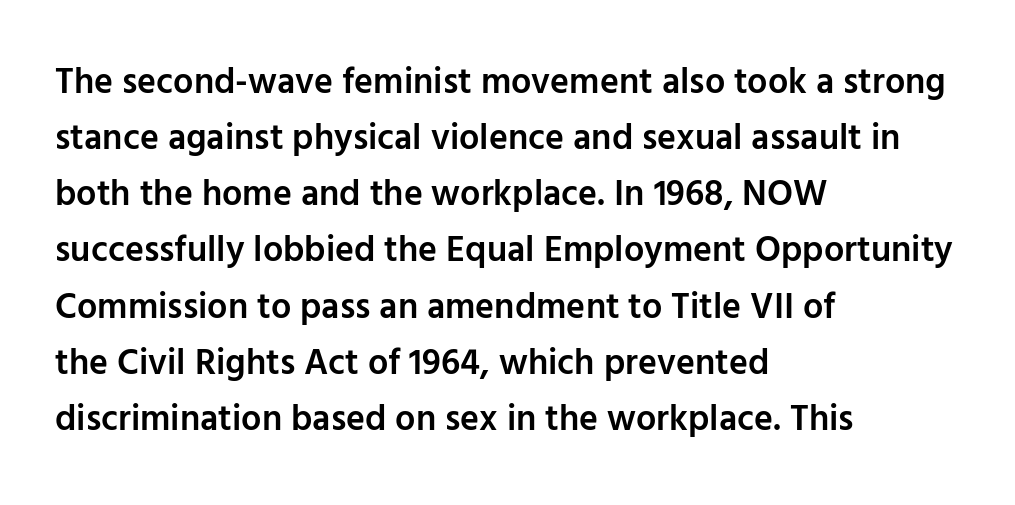
Q: Is the text bold? A: Semi-bold.
Q: Is the text italic (slanted)? A: No, it is upright.
Q: Is the typeface a serif or a sans-serif typeface? A: Sans-serif.
Q: Is the text underlined? A: No.
Q: How is the paragraph aligned? A: Left-aligned.
Q: Is the spacing between letters normal or unusually wide? A: Normal.
Q: Is the spacing between lines tight, normal or loose? A: Normal.
Q: Width (condensed, normal, or wide)? A: Normal.
Q: Stroke contrast? A: Low.
Q: x-height? A: Medium.
Q: Monospaced? A: No.
